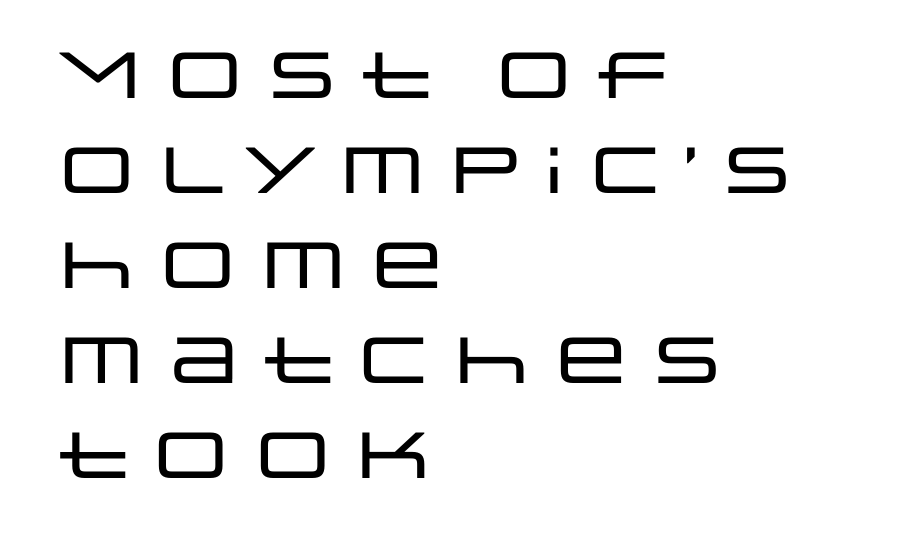
The image shows 65 px wide sans-serif type, upright; set left-aligned, normal line spacing (1.46x), normal letter spacing, not underlined; low stroke contrast and a large x-height.
